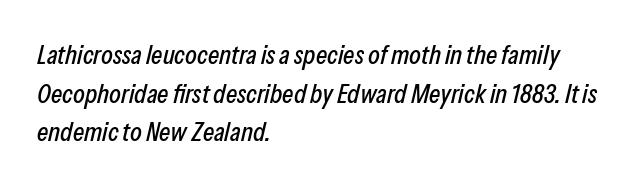
Students, note that the glyphs here touch the page at normal intervals. Reading down the column, the eye jumps a familiar distance to each next line. This is oblique type, the kind used for emphasis or titles. Rule under the text: the space is simply empty.
